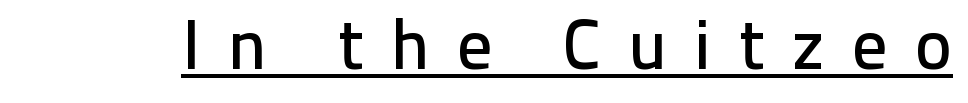
{"serif": "no", "italic": "no", "width": "normal", "stroke_contrast": "low", "x_height": "medium", "monospaced": "no", "underline": "yes", "letter_spacing": "wide", "letter_spacing_em": 0.39, "glyph_px": 70}
